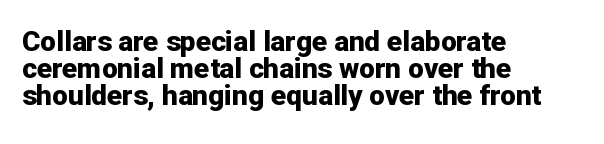
Q: Is the text bold? A: Yes.
Q: Is the text italic (slanted)? A: No, it is upright.
Q: Is the typeface a serif or a sans-serif typeface? A: Sans-serif.
Q: Is the text underlined? A: No.
Q: How is the paragraph aligned? A: Left-aligned.
Q: Is the spacing between letters normal or unusually wide? A: Normal.
Q: Is the spacing between lines tight, normal or loose? A: Tight.
Q: Width (condensed, normal, or wide)? A: Normal.
Q: Stroke contrast? A: Low.
Q: x-height? A: Medium.
Q: Monospaced? A: No.
